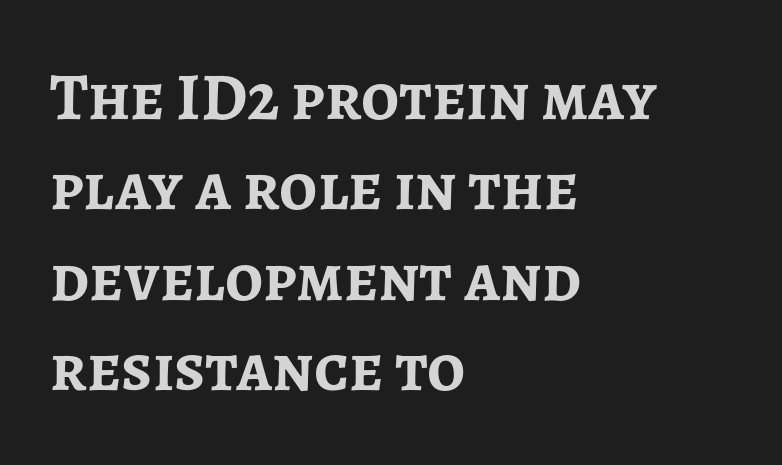
Q: Is the text bold? A: Yes.
Q: Is the text italic (slanted)? A: No, it is upright.
Q: Is the typeface a serif or a sans-serif typeface? A: Sans-serif.
Q: Is the text underlined? A: No.
Q: How is the paragraph aligned? A: Left-aligned.
Q: Is the spacing between letters normal or unusually wide? A: Normal.
Q: Is the spacing between lines tight, normal or loose? A: Normal.
Q: Width (condensed, normal, or wide)? A: Normal.
Q: Stroke contrast? A: Low.
Q: x-height? A: Medium.
Q: Monospaced? A: No.
